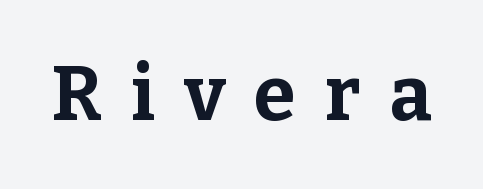
The image shows 76 px bold serif type, upright; set unusually wide letter spacing (+0.38 em), not underlined; low stroke contrast and a medium x-height.
